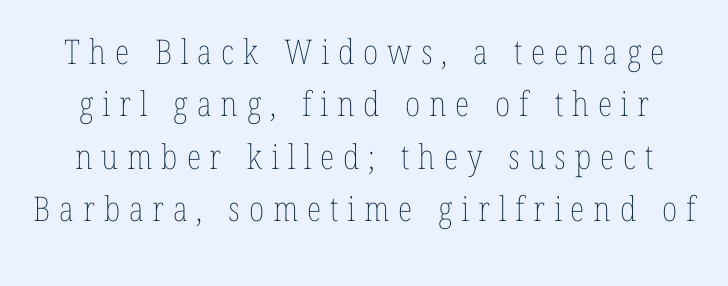
{"italic": "no", "bold": "no", "weight": "thin", "width": "condensed", "stroke_contrast": "low", "x_height": "medium", "monospaced": "no", "underline": "no", "align": "center", "line_spacing": "normal", "line_spacing_ratio": 1.54, "letter_spacing": "wide", "letter_spacing_em": 0.26, "glyph_px": 34}
